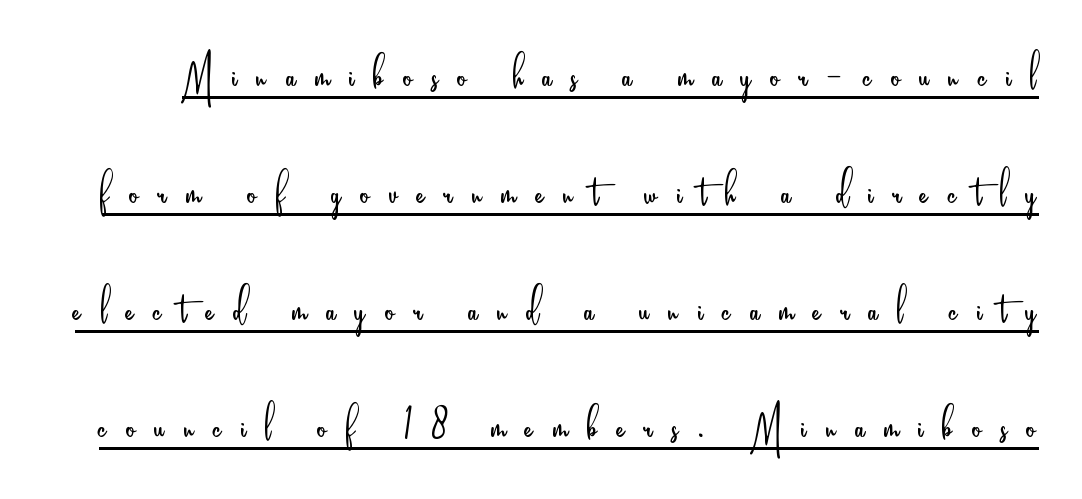
{"serif": "no", "bold": "no", "weight": "light", "width": "condensed", "stroke_contrast": "low", "x_height": "small", "monospaced": "no", "underline": "yes", "line_spacing": "loose", "line_spacing_ratio": 2.02, "letter_spacing": "wide", "letter_spacing_em": 0.33, "glyph_px": 58}
